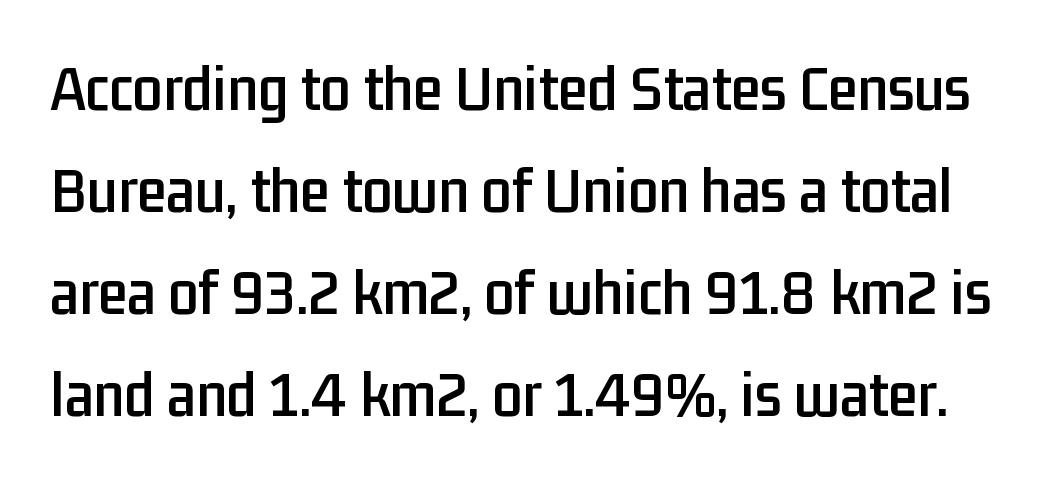
The image shows 67 px condensed sans-serif type, upright; set normal line spacing (1.52x), normal letter spacing, not underlined; low stroke contrast and a medium x-height.
